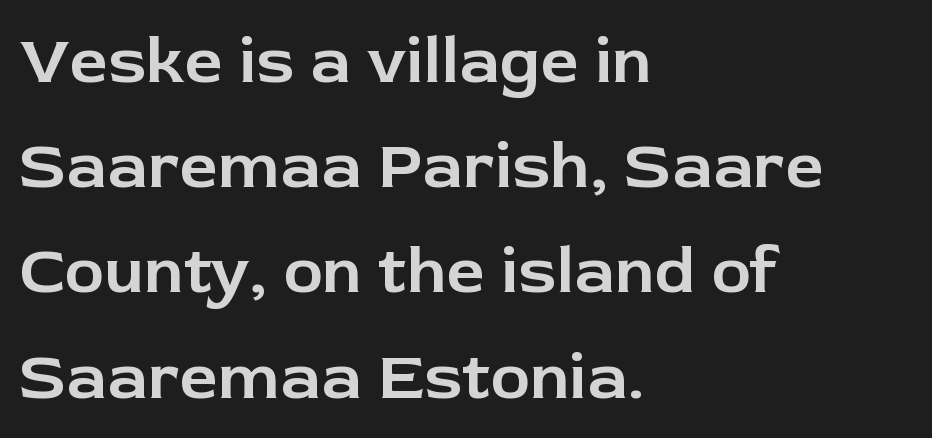
Q: Is the text italic (slanted)? A: No, it is upright.
Q: Is the typeface a serif or a sans-serif typeface? A: Sans-serif.
Q: Is the text underlined? A: No.
Q: How is the paragraph aligned? A: Left-aligned.
Q: Is the spacing between letters normal or unusually wide? A: Normal.
Q: Is the spacing between lines tight, normal or loose? A: Normal.
Q: Width (condensed, normal, or wide)? A: Normal.
Q: Stroke contrast? A: Low.
Q: x-height? A: Medium.
Q: Monospaced? A: No.
